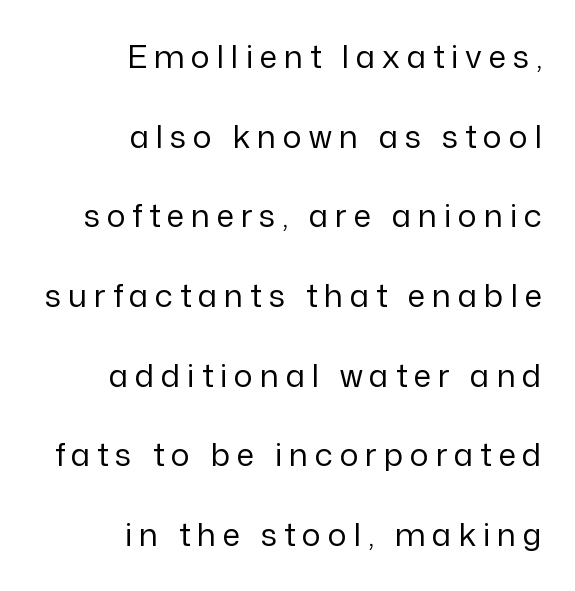
Rendered with straight, roman letterforms. Unbolded letterforms with no extra heft. The rendering anchors every line to the right-hand side. In terms of leading, this rendering errs on the spacious side.
